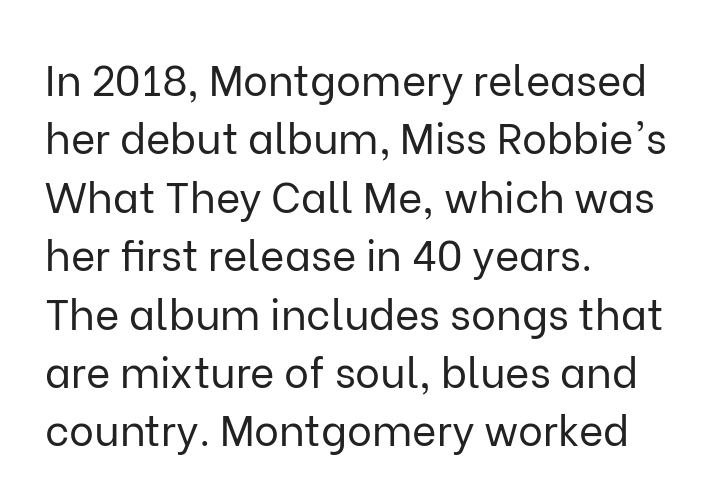
The image shows 42 px regular-weight sans-serif type, upright; set left-aligned, normal line spacing (1.39x), normal letter spacing, not underlined; low stroke contrast and a medium x-height.
